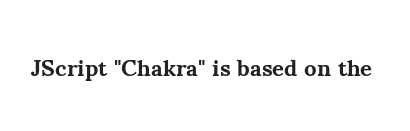
{"italic": "no", "bold": "yes", "underline": "no", "letter_spacing": "normal", "letter_spacing_em": 0.0, "glyph_px": 23}
